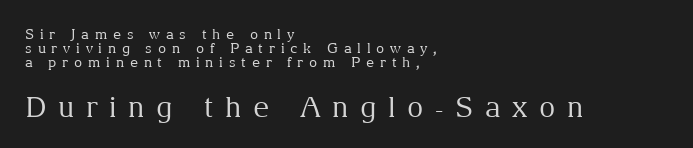
There is plenty of visible air inserted between adjacent glyphs. Closely set lines give the paragraph a compact silhouette. Type without underlining. Unlike a clean sans, this face finishes its strokes with serifs.
